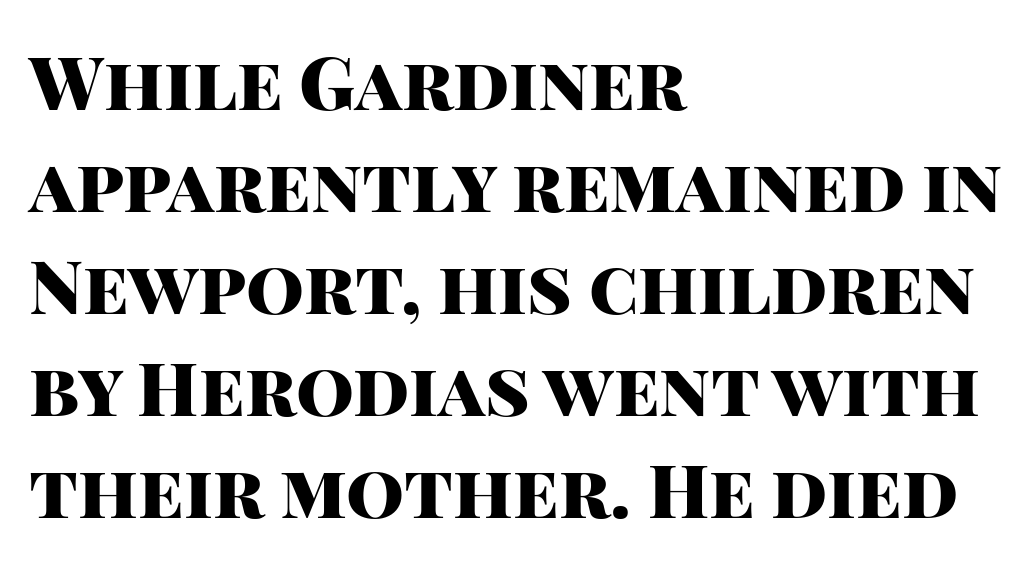
Q: Is the text bold? A: Yes.
Q: Is the text italic (slanted)? A: No, it is upright.
Q: Is the typeface a serif or a sans-serif typeface? A: Sans-serif.
Q: Is the text underlined? A: No.
Q: How is the paragraph aligned? A: Left-aligned.
Q: Is the spacing between letters normal or unusually wide? A: Normal.
Q: Is the spacing between lines tight, normal or loose? A: Normal.
Q: Width (condensed, normal, or wide)? A: Normal.
Q: Stroke contrast? A: High.
Q: x-height? A: Large.
Q: Monospaced? A: No.
